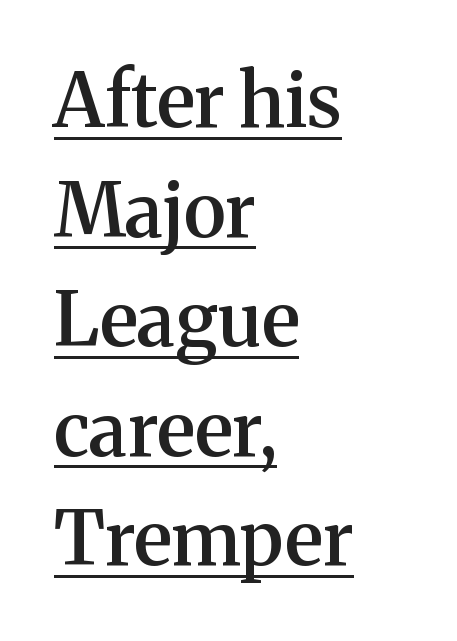
The setting favours the left margin, as ordinary paragraphs usually do. Tracking here is standard; glyphs follow each other at the usual distance. Does the lettering tilt? It doesn't — this is upright. This is moderately heavy type, rendered in semibold. Is this a fixed-width face? No — the glyphs have proportional, varying widths.
